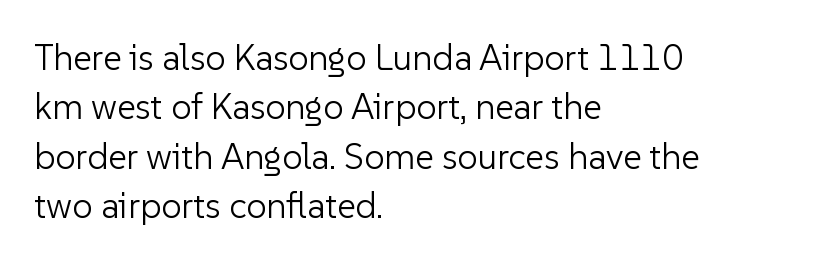
Q: Is the text bold? A: No.
Q: Is the text italic (slanted)? A: No, it is upright.
Q: Is the typeface a serif or a sans-serif typeface? A: Sans-serif.
Q: Is the text underlined? A: No.
Q: How is the paragraph aligned? A: Left-aligned.
Q: Is the spacing between letters normal or unusually wide? A: Normal.
Q: Is the spacing between lines tight, normal or loose? A: Normal.
Q: Width (condensed, normal, or wide)? A: Normal.
Q: Stroke contrast? A: Low.
Q: x-height? A: Medium.
Q: Monospaced? A: No.
